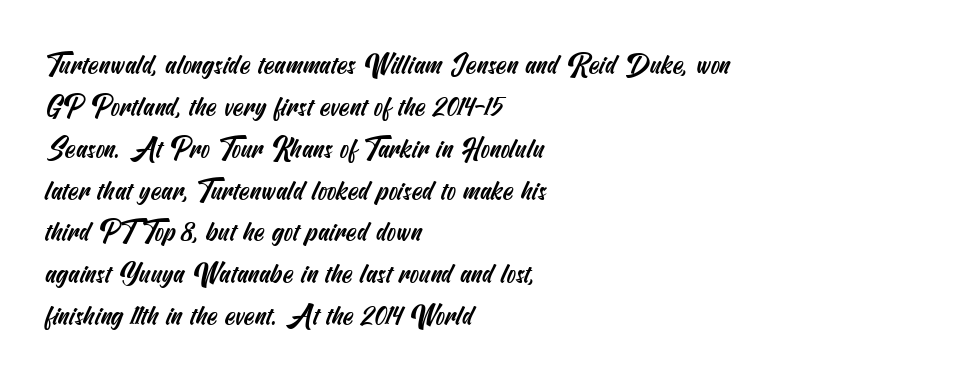
{"underline": "no", "align": "left", "line_spacing": "normal", "line_spacing_ratio": 1.55, "letter_spacing": "normal", "letter_spacing_em": 0.0, "glyph_px": 27}
